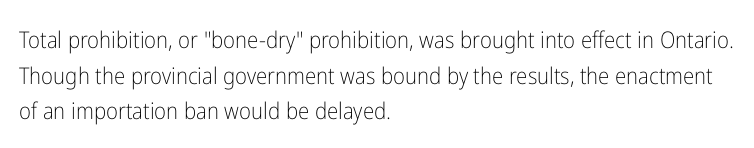
The image shows 23 px text type, upright; set left-aligned, normal line spacing (1.55x), normal letter spacing, not underlined.
